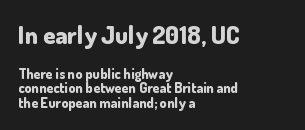
Q: Is the text bold? A: Yes.
Q: Is the text italic (slanted)? A: No, it is upright.
Q: Is the text underlined? A: No.
Q: How is the paragraph aligned? A: Left-aligned.
Q: Is the spacing between letters normal or unusually wide? A: Normal.
Q: Is the spacing between lines tight, normal or loose? A: Tight.
Q: Which block of text is set in a larger size, the first (top) or the second (bottom)? A: The first (top) one.
